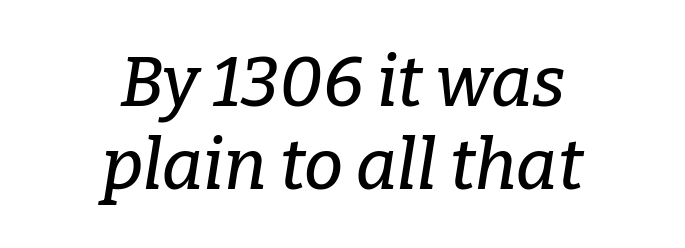
{"serif": "yes", "italic": "yes", "lean": "right", "slant_degrees": 9, "width": "normal", "stroke_contrast": "low", "x_height": "medium", "monospaced": "no", "underline": "no", "align": "center", "line_spacing_ratio": 1.18, "letter_spacing": "normal", "letter_spacing_em": 0.0, "glyph_px": 70}
